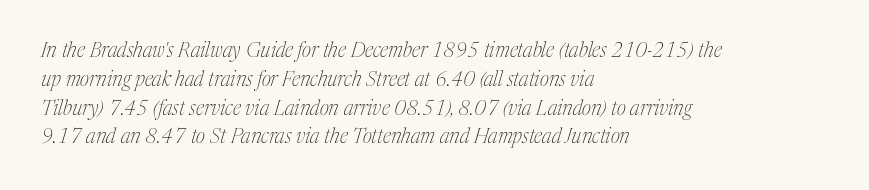
{"italic": "yes", "lean": "right", "slant_degrees": 17, "bold": "no", "underline": "no", "align": "left", "line_spacing": "normal", "line_spacing_ratio": 1.44, "letter_spacing": "normal", "letter_spacing_em": 0.0, "glyph_px": 20}
